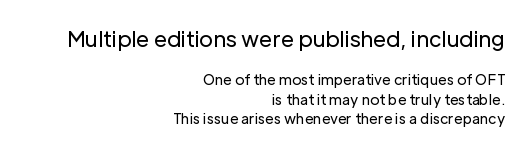
The image shows 21 px text type, upright; set right-aligned, normal line spacing (1.4x), normal letter spacing, not underlined; the first (top) block is 1.5x larger.
